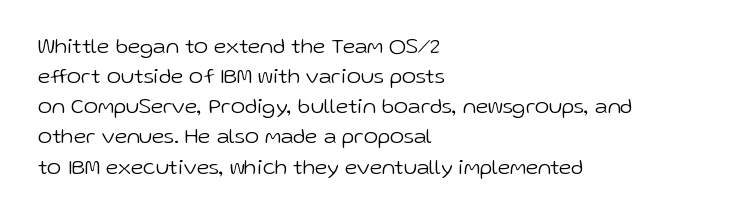
The image shows 22 px text type, upright; set left-aligned, normal line spacing (1.37x), normal letter spacing, not underlined.
